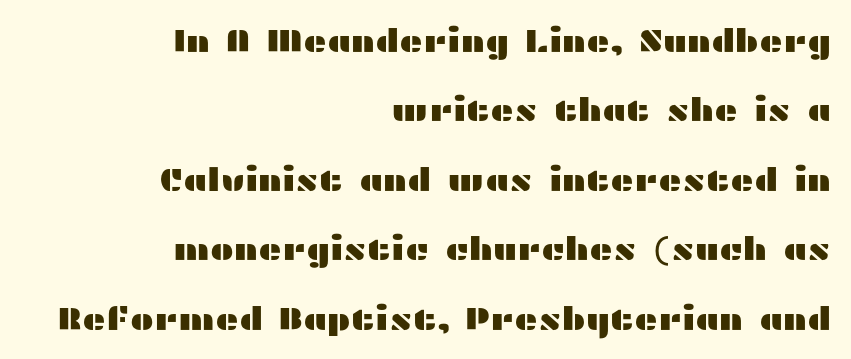
{"serif": "no", "italic": "no", "width": "wide", "stroke_contrast": "medium", "x_height": "medium", "monospaced": "no", "underline": "no", "align": "right", "line_spacing": "loose", "line_spacing_ratio": 2.17, "letter_spacing": "normal", "letter_spacing_em": 0.0, "glyph_px": 32}
